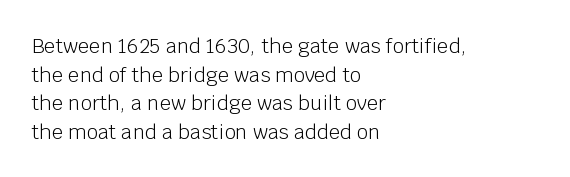
{"italic": "no", "bold": "no", "underline": "no", "align": "left", "line_spacing": "normal", "line_spacing_ratio": 1.43, "letter_spacing": "normal", "letter_spacing_em": 0.0, "glyph_px": 20}
